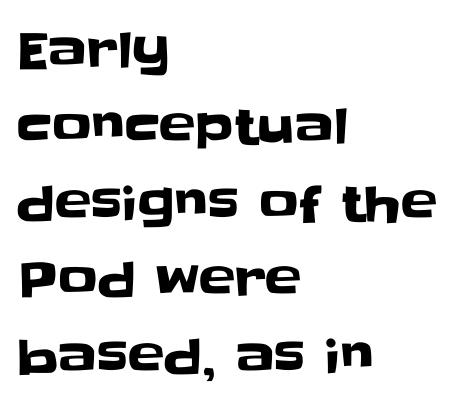
The axis of the letterforms is exactly vertical. Spacing between characters is what you'd get straight out of the box. Any mark beneath the type? The region is blank. A normal amount of white space separates one row of letters from the next.
